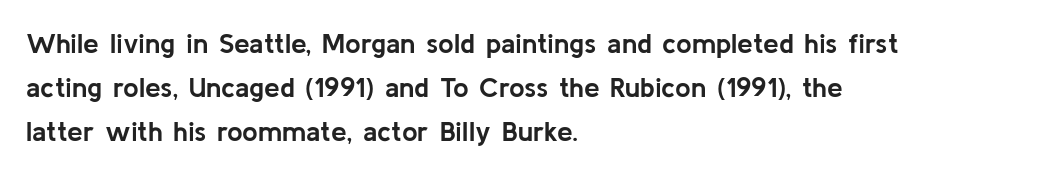
Q: Is the text bold? A: Yes.
Q: Is the text italic (slanted)? A: No, it is upright.
Q: Is the typeface a serif or a sans-serif typeface? A: Sans-serif.
Q: Is the text underlined? A: No.
Q: How is the paragraph aligned? A: Left-aligned.
Q: Is the spacing between letters normal or unusually wide? A: Normal.
Q: Is the spacing between lines tight, normal or loose? A: Normal.
Q: Width (condensed, normal, or wide)? A: Normal.
Q: Stroke contrast? A: Low.
Q: x-height? A: Medium.
Q: Monospaced? A: No.
